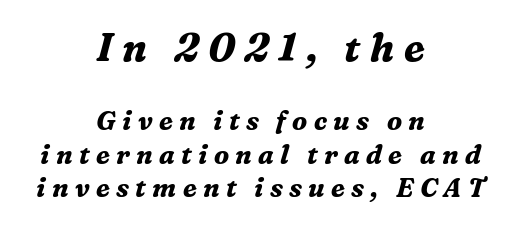
The image shows 39 px bold serif type, italic (leaning right); set centered, normal line spacing (1.3x), unusually wide letter spacing (+0.24 em), not underlined; the first (top) block is 1.5x larger; medium stroke contrast and a medium x-height.
